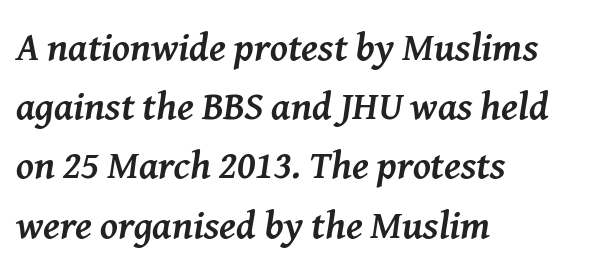
I'd describe the lettering as bold — thick and assertive. The letters carry serifs — small finishing strokes at the ends of their stems. No extra tracking has been applied to these lines. Is this a fixed-width face? No — the glyphs have proportional, varying widths.
